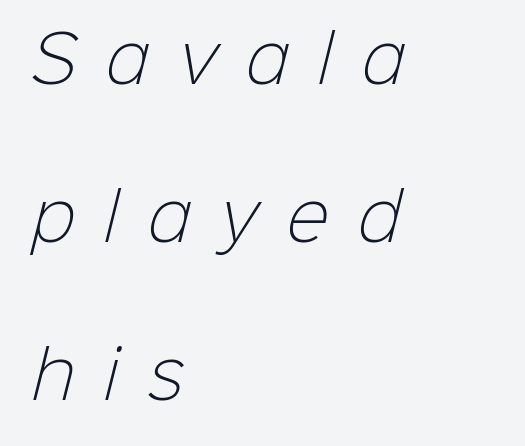
The font is comparable to plain body text, perhaps lighter. Which margin do the lines hug? The left one — the right edge is uneven. Beneath every word, the page is bare. Students, note that the glyphs here are deliberately spaced far apart. A sans-serif font was chosen for this passage.
